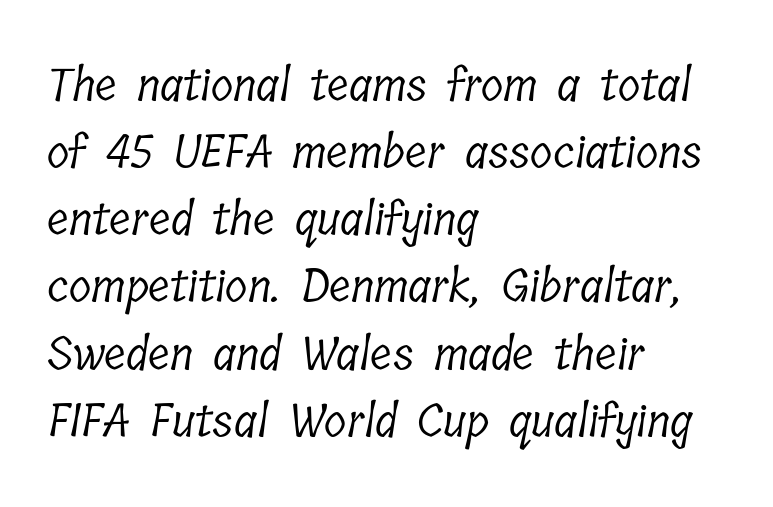
Q: Is the text bold? A: No.
Q: Is the typeface a serif or a sans-serif typeface? A: Serif.
Q: Is the text underlined? A: No.
Q: How is the paragraph aligned? A: Left-aligned.
Q: Is the spacing between letters normal or unusually wide? A: Normal.
Q: Is the spacing between lines tight, normal or loose? A: Normal.
Q: Width (condensed, normal, or wide)? A: Condensed.
Q: Stroke contrast? A: Low.
Q: x-height? A: Medium.
Q: Monospaced? A: No.
